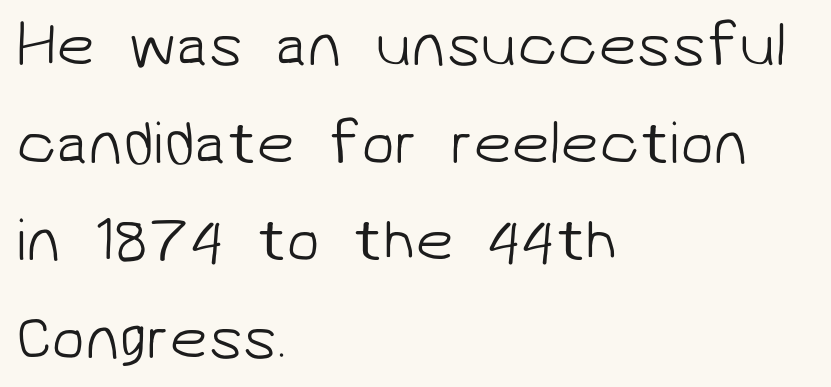
Examine the stroke ends and you'll find no serifs. The passage shown stacks its lines at a standard gap. Layout note: lines flush left. The area under the type is left untouched. Letters have the restrained weight of plain body copy at most. The face used here is rendered with its standard letterfit.
